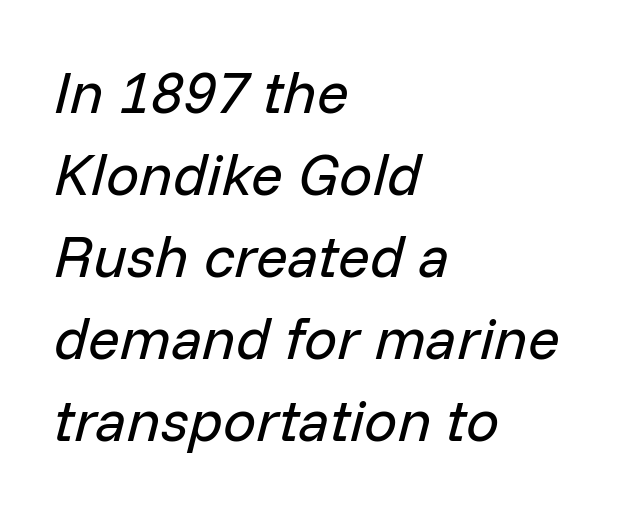
A classic flush-left, rag-right setting is used for this passage. This rendering features lettering with no underline. The typography opts for an oblique posture over an upright one. These lines keep a tight, regular rhythm from letter to letter. Weight: not bold — regular or lighter. The line-height multiplier appears to be the usual default.
